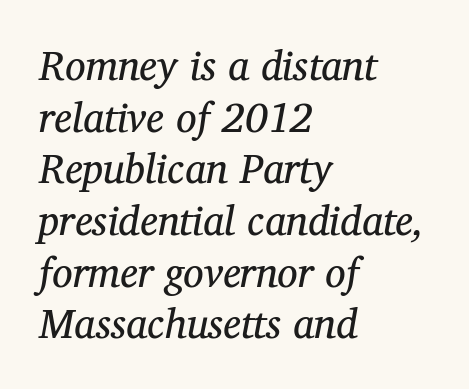
The ragged edge is on the right, which tells us the setting is flush left. Observe the serifs anchoring each vertical stroke in this sample. The designer left line spacing at the default. This rendering features lettering with no underline. Is the letter spacing exaggerated? No — it looks like the ordinary default.
